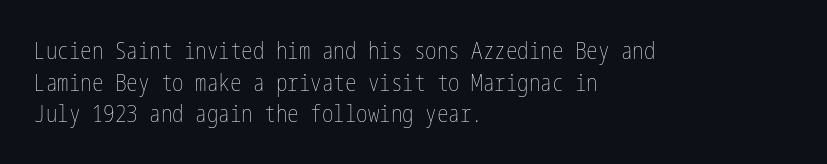
{"italic": "no", "bold": "no", "underline": "no", "align": "left", "line_spacing": "normal", "line_spacing_ratio": 1.38, "letter_spacing": "normal", "letter_spacing_em": 0.0, "glyph_px": 23}
